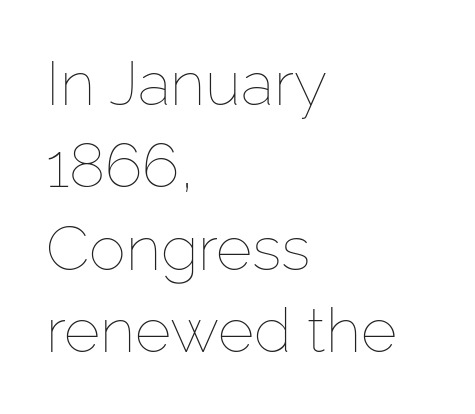
{"italic": "no", "bold": "no", "weight": "thin", "width": "normal", "stroke_contrast": "low", "x_height": "medium", "monospaced": "no", "underline": "no", "align": "left", "line_spacing": "normal", "line_spacing_ratio": 1.33, "letter_spacing": "normal", "letter_spacing_em": 0.0, "glyph_px": 62}
